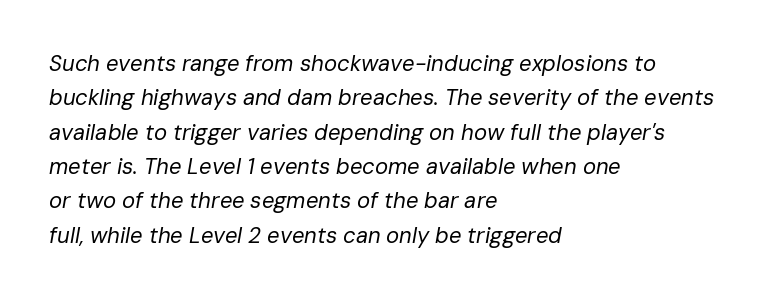
Observe the ordinary spacing: letters are neighbours, not strangers. Vertical spacing — default. Stem width sits at or under what a default text font uses. A typesetter would mark this as italic. Underlining? Definitely not there.
